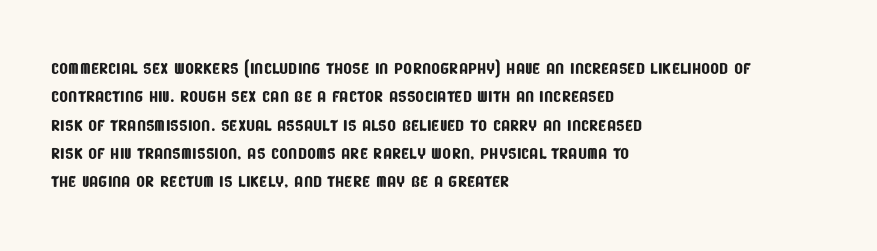
Q: Is the text underlined? A: No.
Q: How is the paragraph aligned? A: Left-aligned.
Q: Is the spacing between letters normal or unusually wide? A: Normal.
